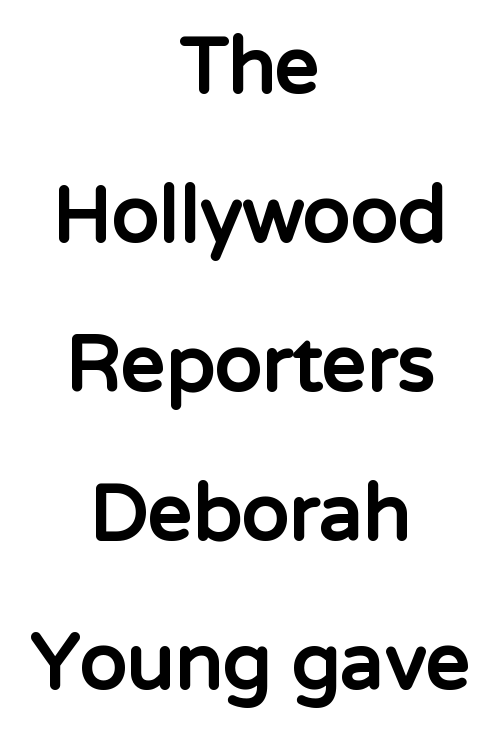
Looks like regular typesetting: each glyph gets only the width it needs. Heavy-handed strokes throughout: this text is bold. Casual observation: everything's sitting right in the middle. The horizontal fit of the characters is conventional and even.
